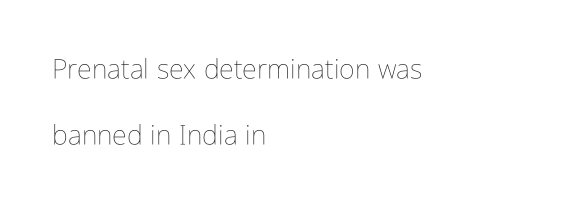
{"italic": "no", "bold": "no", "underline": "no", "align": "left", "line_spacing": "loose", "line_spacing_ratio": 2.45, "letter_spacing": "normal", "letter_spacing_em": 0.0, "glyph_px": 27}
